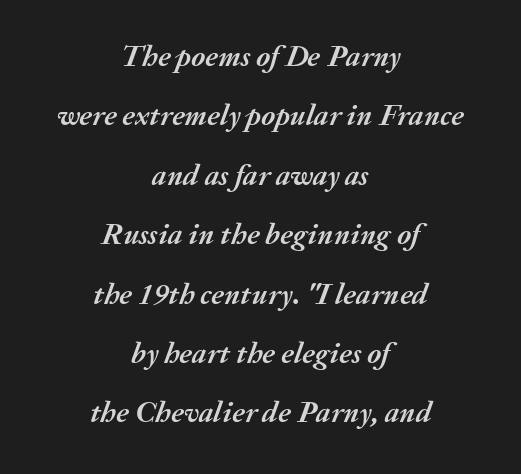
Q: Is the text bold? A: Yes.
Q: Is the text italic (slanted)? A: Yes, it leans right by about 20 degrees.
Q: Is the text underlined? A: No.
Q: How is the paragraph aligned? A: Centered.
Q: Is the spacing between letters normal or unusually wide? A: Normal.
Q: Is the spacing between lines tight, normal or loose? A: Loose.
Q: Width (condensed, normal, or wide)? A: Normal.
Q: Stroke contrast? A: Medium.
Q: x-height? A: Medium.
Q: Monospaced? A: No.
